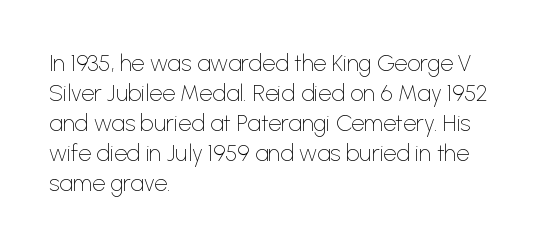
The lines are quadded left. The font sits on the lighter half of the weight spectrum, regular included. Tracking here is standard; glyphs follow each other at the usual distance. Italic? Not at all — the glyphs are vertical. Rule under the text: the space is simply empty.
